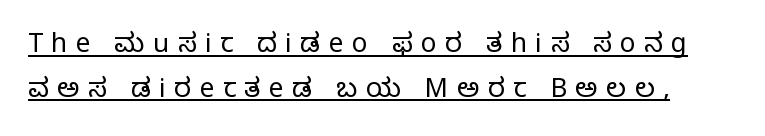
{"italic": "no", "bold": "no", "underline": "yes", "line_spacing_ratio": 1.72, "letter_spacing": "wide", "letter_spacing_em": 0.33, "glyph_px": 26}
